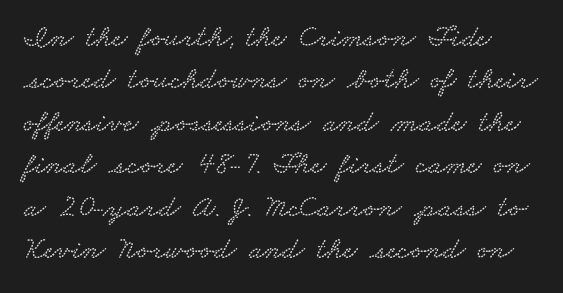
Stroke terminals: seriffed. Vertically, the passage feels balanced, rows spaced as you'd expect. Any mark beneath the type? The region is blank. You could not count columns in this text — the font is proportionally spaced.
